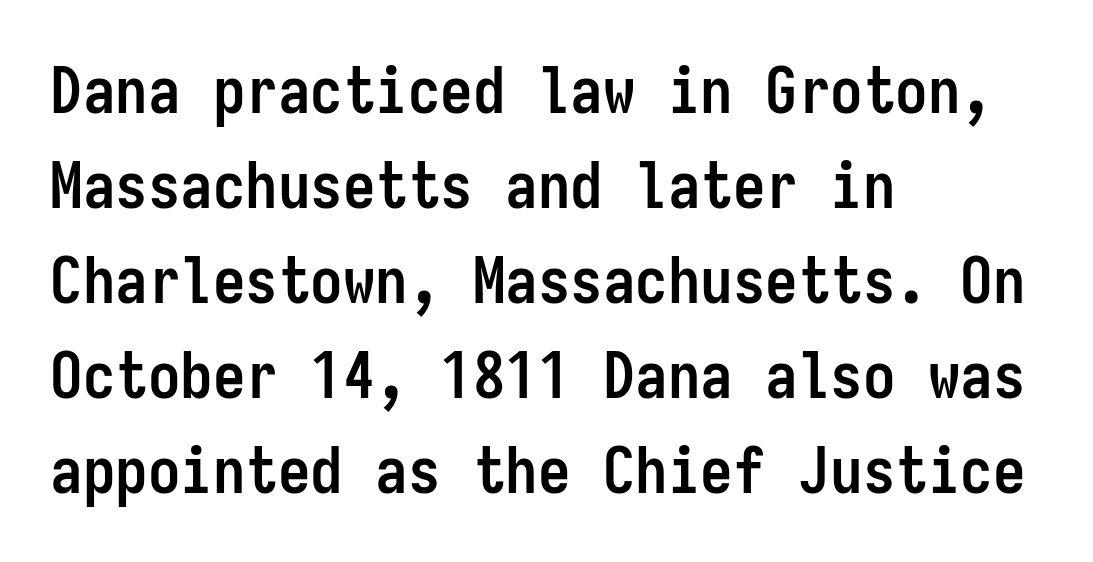
Weight check: bold — yes, fully. Fixed-width glyphs throughout — classic coding-font behaviour. The font family rendered here belongs to the sans-serif group. The font's upright variant was chosen for this text. The letterforms sit shoulder to shoulder at normal distance. Leftover space on each line is placed entirely after the last word.
